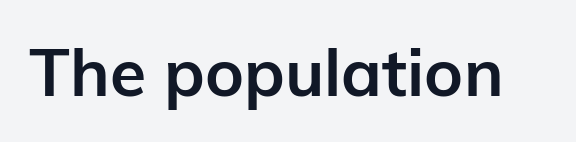
A clean baseline with only descenders dipping below it. The font's upright variant was chosen for this text. The face used here is rendered with its standard letterfit. The rendering uses a bold face; every stroke is thick and dark. The characters display no serif detailing; their extremities are plain. The passage shown is typed in a proportional face where columns would drift.
